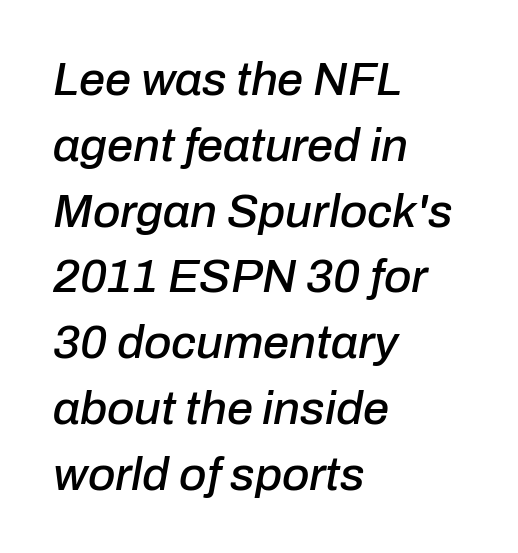
Q: Is the text italic (slanted)? A: Yes, it leans right by about 10 degrees.
Q: Is the text underlined? A: No.
Q: How is the paragraph aligned? A: Left-aligned.
Q: Is the spacing between letters normal or unusually wide? A: Normal.
Q: Is the spacing between lines tight, normal or loose? A: Normal.
Q: Width (condensed, normal, or wide)? A: Normal.
Q: Stroke contrast? A: Low.
Q: x-height? A: Medium.
Q: Monospaced? A: No.
